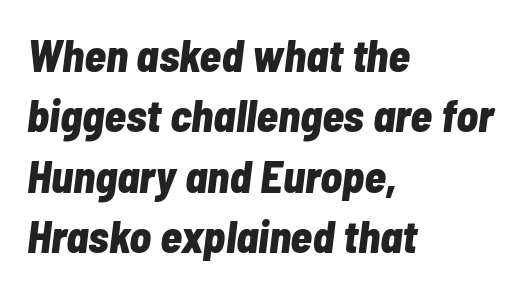
Q: Is the text bold? A: Yes.
Q: Is the text italic (slanted)? A: Yes, it leans right by about 7 degrees.
Q: Is the text underlined? A: No.
Q: How is the paragraph aligned? A: Left-aligned.
Q: Is the spacing between letters normal or unusually wide? A: Normal.
Q: Is the spacing between lines tight, normal or loose? A: Normal.
Q: Width (condensed, normal, or wide)? A: Condensed.
Q: Stroke contrast? A: Low.
Q: x-height? A: Medium.
Q: Monospaced? A: No.
